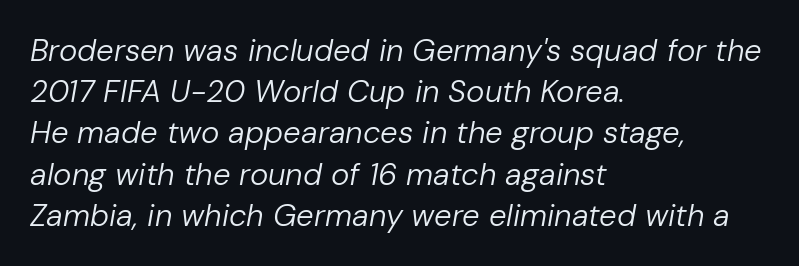
{"italic": "yes", "lean": "right", "slant_degrees": 10, "bold": "no", "weight": "regular", "width": "normal", "stroke_contrast": "low", "x_height": "medium", "monospaced": "no", "underline": "no", "align": "left", "line_spacing": "normal", "line_spacing_ratio": 1.33, "letter_spacing": "normal", "letter_spacing_em": 0.0, "glyph_px": 31}
